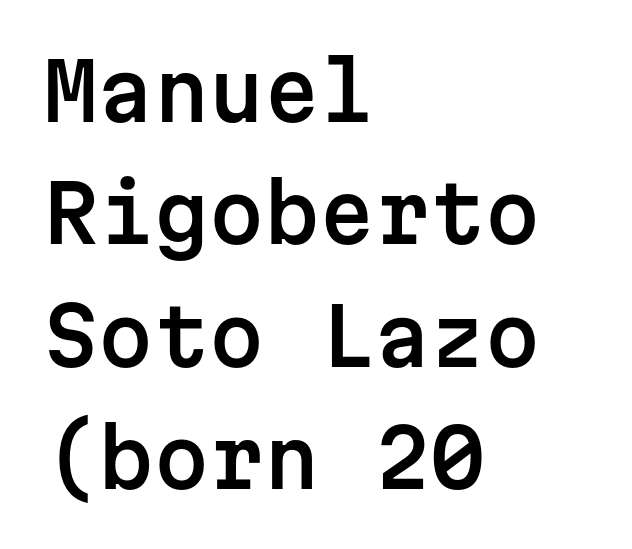
Q: Is the text italic (slanted)? A: No, it is upright.
Q: Is the typeface a serif or a sans-serif typeface? A: Sans-serif.
Q: Is the text underlined? A: No.
Q: How is the paragraph aligned? A: Left-aligned.
Q: Is the spacing between letters normal or unusually wide? A: Normal.
Q: Is the spacing between lines tight, normal or loose? A: Normal.
Q: Width (condensed, normal, or wide)? A: Normal.
Q: Stroke contrast? A: Low.
Q: x-height? A: Medium.
Q: Monospaced? A: Yes.
